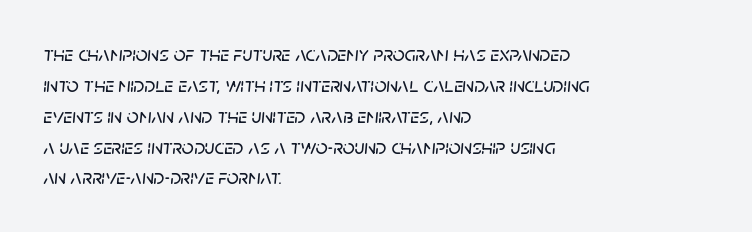
The image shows 21 px text type, italic (leaning right); set left-aligned, normal line spacing (1.47x), normal letter spacing, not underlined.
